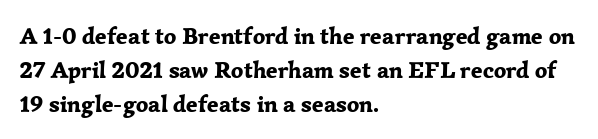
Q: Is the text bold? A: Yes.
Q: Is the text italic (slanted)? A: No, it is upright.
Q: Is the text underlined? A: No.
Q: How is the paragraph aligned? A: Left-aligned.
Q: Is the spacing between letters normal or unusually wide? A: Normal.
Q: Is the spacing between lines tight, normal or loose? A: Normal.
